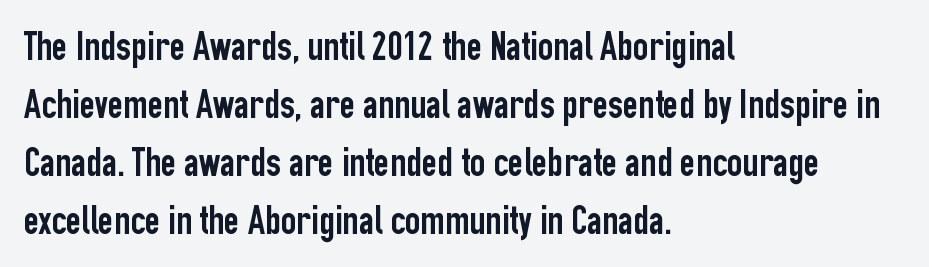
{"serif": "no", "italic": "no", "width": "condensed", "stroke_contrast": "low", "x_height": "medium", "monospaced": "no", "underline": "no", "align": "left", "line_spacing": "normal", "line_spacing_ratio": 1.38, "letter_spacing": "normal", "letter_spacing_em": 0.0, "glyph_px": 42}
